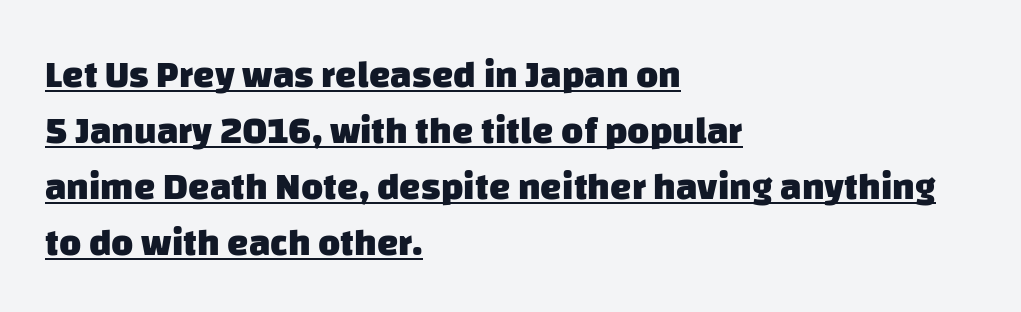
Q: Is the text bold? A: Yes.
Q: Is the typeface a serif or a sans-serif typeface? A: Sans-serif.
Q: Is the text underlined? A: Yes.
Q: How is the paragraph aligned? A: Left-aligned.
Q: Is the spacing between letters normal or unusually wide? A: Normal.
Q: Is the spacing between lines tight, normal or loose? A: Normal.
Q: Width (condensed, normal, or wide)? A: Normal.
Q: Stroke contrast? A: Low.
Q: x-height? A: Large.
Q: Monospaced? A: No.
